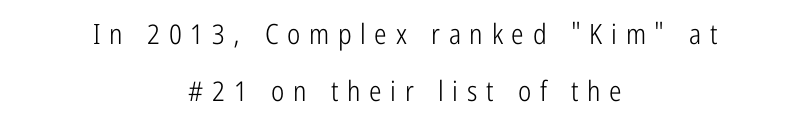
Q: Is the text bold? A: No.
Q: Is the text italic (slanted)? A: No, it is upright.
Q: Is the typeface a serif or a sans-serif typeface? A: Sans-serif.
Q: Is the text underlined? A: No.
Q: How is the paragraph aligned? A: Centered.
Q: Is the spacing between letters normal or unusually wide? A: Unusually wide.
Q: Is the spacing between lines tight, normal or loose? A: Loose.
Q: Width (condensed, normal, or wide)? A: Condensed.
Q: Stroke contrast? A: Low.
Q: x-height? A: Medium.
Q: Monospaced? A: No.
